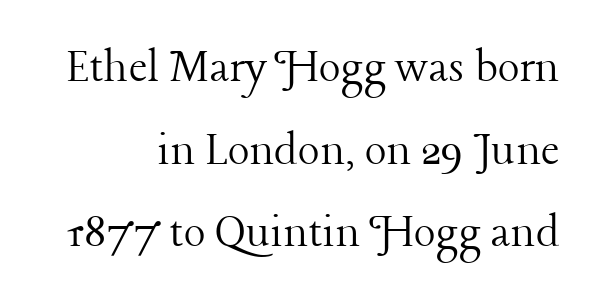
The image shows 51 px light serif type, upright; set right-aligned, normal line spacing (1.62x), normal letter spacing, not underlined; low stroke contrast and a medium x-height.
